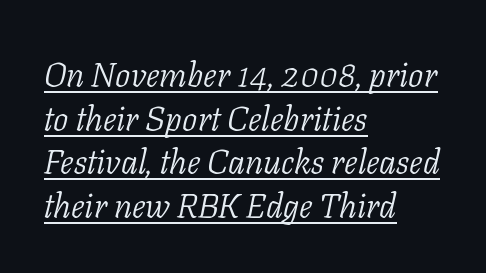
The letterforms sit shoulder to shoulder at normal distance. An italicized treatment has been applied to the whole sample. Interline gaps are of average width in this sample. Varying glyph widths throughout — classic text-font behaviour. These lines stack with their left ends in a neat column. The font family rendered here belongs to the serif group.
